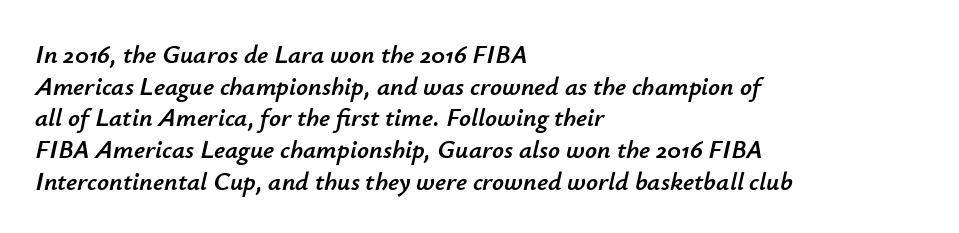
Q: Is the text italic (slanted)? A: Yes, it leans right by about 12 degrees.
Q: Is the text underlined? A: No.
Q: How is the paragraph aligned? A: Left-aligned.
Q: Is the spacing between letters normal or unusually wide? A: Normal.
